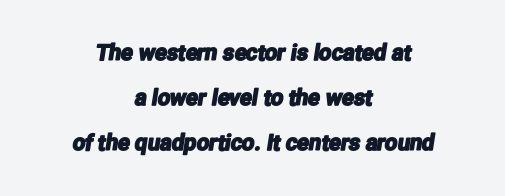
Q: Is the text underlined? A: No.
Q: How is the paragraph aligned? A: Centered.
Q: Is the spacing between letters normal or unusually wide? A: Normal.
Q: Is the spacing between lines tight, normal or loose? A: Loose.
